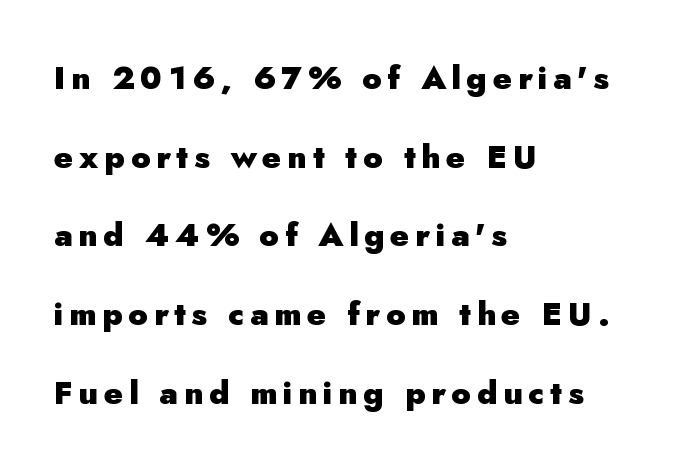
Note the varied advance widths — an 'i' is clearly narrower than an 'm'. Words float on clear page, feet unadorned. The characters look thick and weighty, a clear bold. Ascenders rise straight up at ninety degrees.
